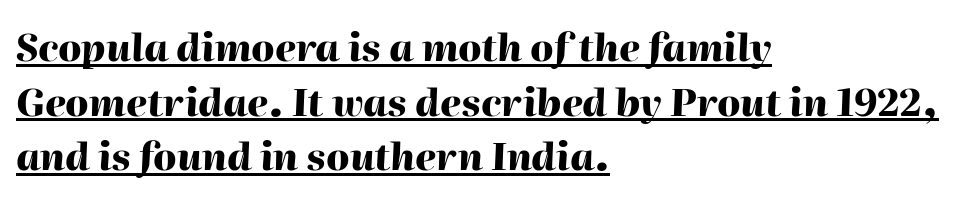
{"italic": "yes", "lean": "right", "slant_degrees": 2, "bold": "yes", "weight": "heavy", "width": "normal", "stroke_contrast": "high", "x_height": "medium", "monospaced": "no", "underline": "yes", "align": "left", "line_spacing": "normal", "line_spacing_ratio": 1.44, "letter_spacing": "normal", "letter_spacing_em": 0.0, "glyph_px": 38}
